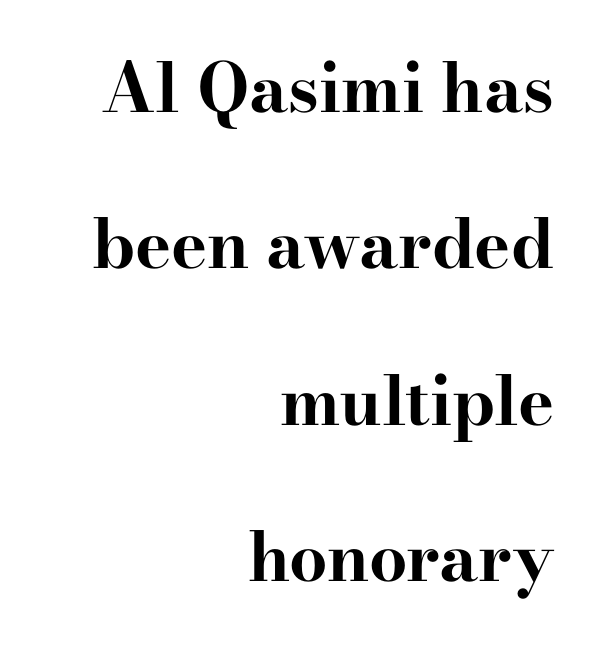
The rendering shows small feet on the letterforms — a serif design. Leading: increased. Honestly, the letter spacing is just normal — you wouldn't notice it. No word sits above an underline. Compared with an ordinary text face, these strokes are far heavier — a full bold.
